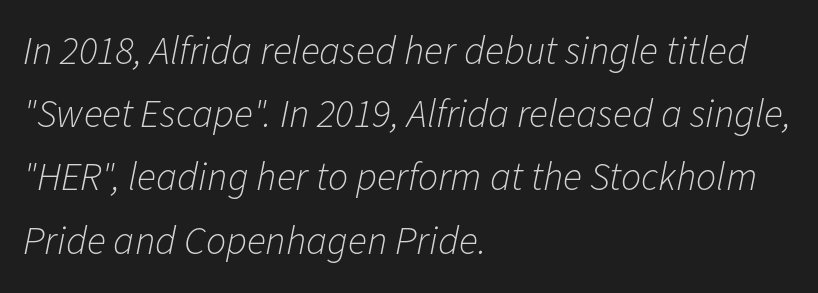
The rendering applies a slant to the glyphs. Stems and bowls with no extra thickness — not bold. Compared with a centered layout, this one pins lines to the left instead. A typesetter would call this zero additional tracking. Leading matches the norm, producing a regular column. Varying glyph widths throughout — classic text-font behaviour.
